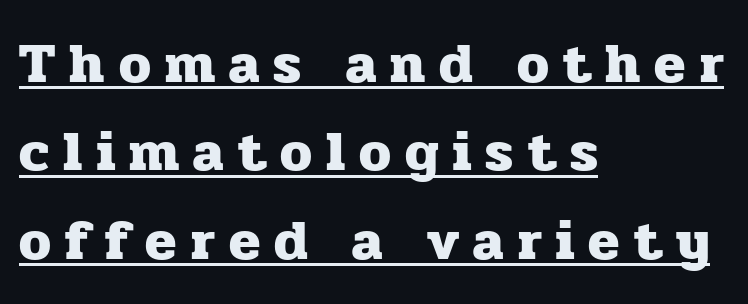
Q: Is the text bold? A: Yes.
Q: Is the text italic (slanted)? A: No, it is upright.
Q: Is the typeface a serif or a sans-serif typeface? A: Serif.
Q: Is the text underlined? A: Yes.
Q: How is the paragraph aligned? A: Left-aligned.
Q: Is the spacing between letters normal or unusually wide? A: Unusually wide.
Q: Is the spacing between lines tight, normal or loose? A: Normal.
Q: Width (condensed, normal, or wide)? A: Normal.
Q: Stroke contrast? A: Low.
Q: x-height? A: Medium.
Q: Monospaced? A: No.
